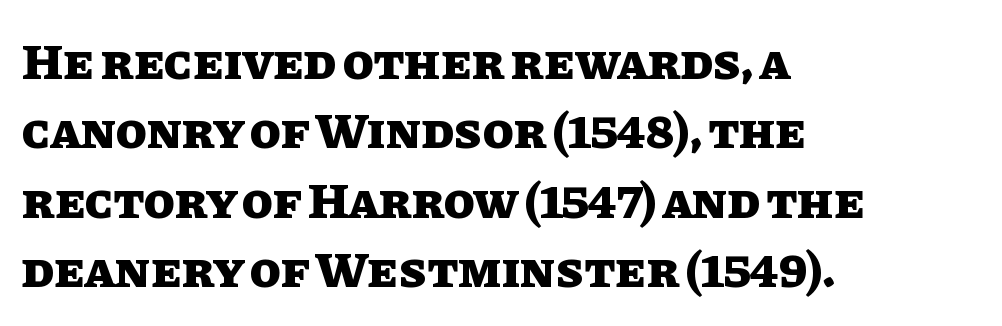
Q: Is the text bold? A: Yes.
Q: Is the text italic (slanted)? A: No, it is upright.
Q: Is the text underlined? A: No.
Q: How is the paragraph aligned? A: Left-aligned.
Q: Is the spacing between letters normal or unusually wide? A: Normal.
Q: Is the spacing between lines tight, normal or loose? A: Normal.
Q: Width (condensed, normal, or wide)? A: Normal.
Q: Stroke contrast? A: Low.
Q: x-height? A: Large.
Q: Monospaced? A: No.
